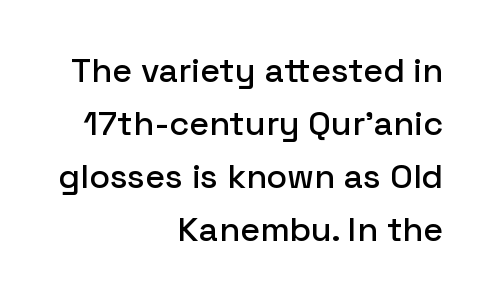
{"serif": "no", "italic": "no", "width": "normal", "stroke_contrast": "low", "x_height": "medium", "monospaced": "no", "underline": "no", "align": "right", "line_spacing": "normal", "line_spacing_ratio": 1.56, "letter_spacing": "normal", "letter_spacing_em": 0.0, "glyph_px": 34}
